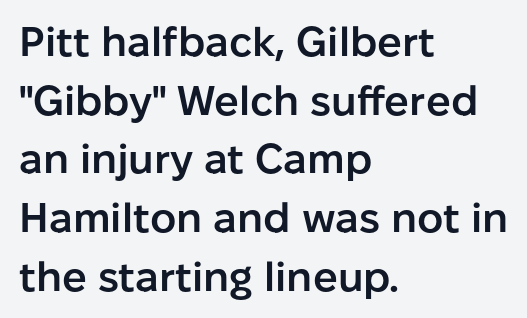
The image shows 41 px semibold sans-serif type, upright; set left-aligned, normal line spacing (1.43x), normal letter spacing, not underlined; low stroke contrast and a medium x-height.
